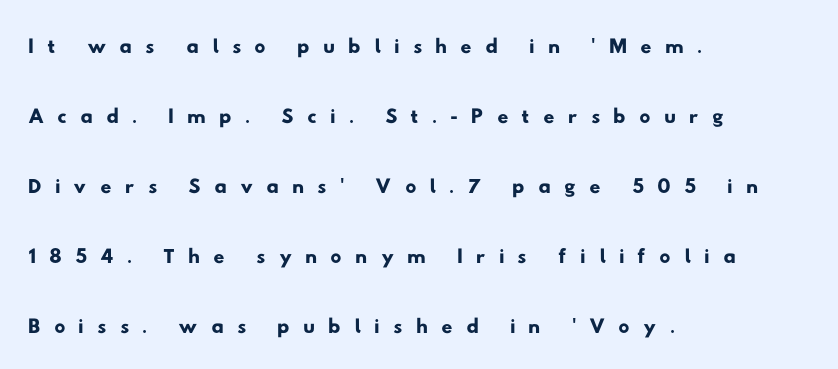
Q: Is the typeface a serif or a sans-serif typeface? A: Sans-serif.
Q: Is the text underlined? A: No.
Q: How is the paragraph aligned? A: Left-aligned.
Q: Is the spacing between letters normal or unusually wide? A: Unusually wide.
Q: Is the spacing between lines tight, normal or loose? A: Loose.
Q: Width (condensed, normal, or wide)? A: Wide.
Q: Stroke contrast? A: Low.
Q: x-height? A: Small.
Q: Monospaced? A: No.
